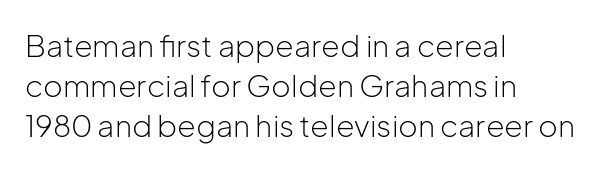
{"serif": "no", "italic": "no", "bold": "no", "weight": "light", "width": "normal", "stroke_contrast": "low", "x_height": "medium", "monospaced": "no", "underline": "no", "align": "left", "line_spacing": "normal", "line_spacing_ratio": 1.33, "letter_spacing": "normal", "letter_spacing_em": 0.0, "glyph_px": 30}
